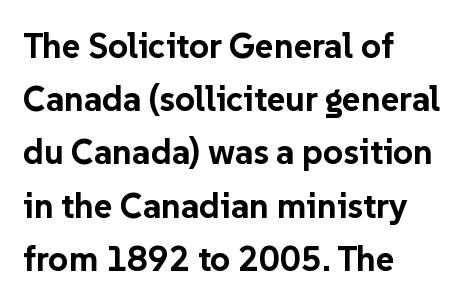
{"serif": "no", "italic": "no", "bold": "yes", "weight": "bold", "width": "normal", "stroke_contrast": "low", "x_height": "medium", "monospaced": "no", "underline": "no", "align": "left", "line_spacing": "normal", "line_spacing_ratio": 1.52, "letter_spacing": "normal", "letter_spacing_em": 0.0, "glyph_px": 35}
